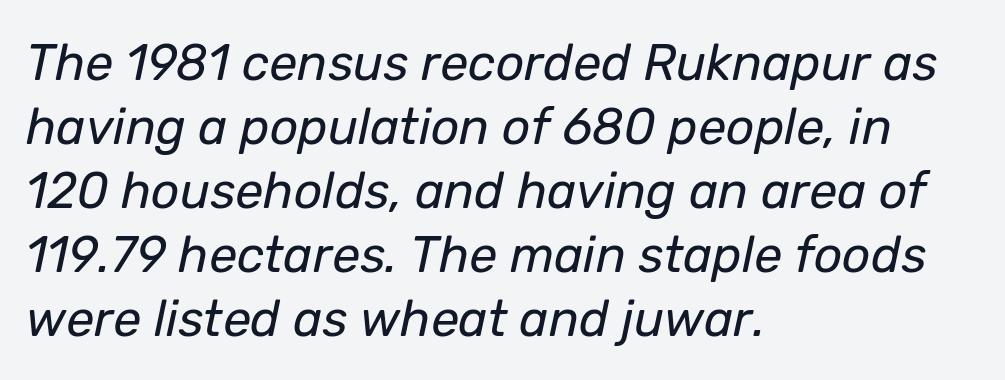
Q: Is the text bold? A: No.
Q: Is the text italic (slanted)? A: Yes, it leans right by about 12 degrees.
Q: Is the text underlined? A: No.
Q: How is the paragraph aligned? A: Left-aligned.
Q: Is the spacing between letters normal or unusually wide? A: Normal.
Q: Is the spacing between lines tight, normal or loose? A: Normal.
Q: Width (condensed, normal, or wide)? A: Normal.
Q: Stroke contrast? A: Low.
Q: x-height? A: Medium.
Q: Monospaced? A: No.
